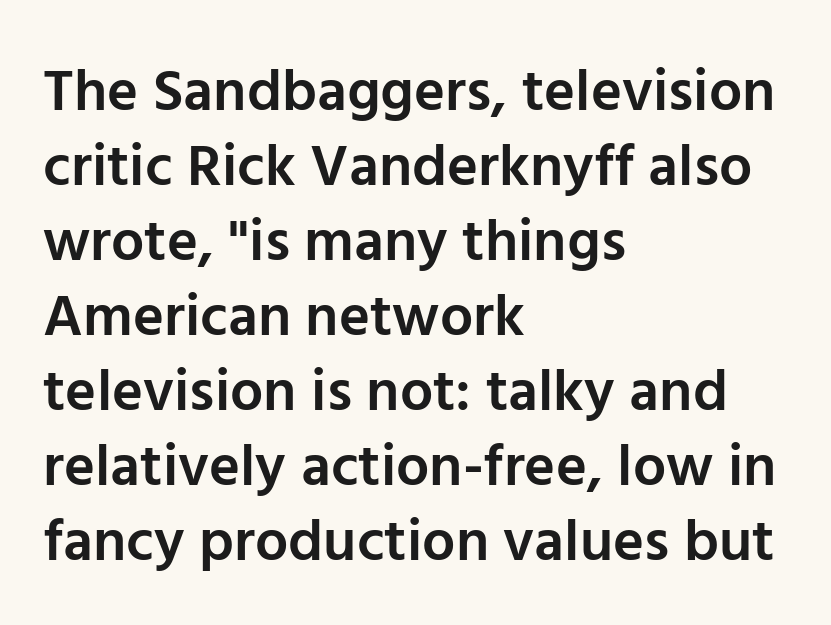
Typeset ragged right — the left edge is the straight one. Grotesque or geometric, the face here clearly has no serifs. Compared with typical paragraphs, the rows here are spaced about the same. Has an underline been added? It has not.
